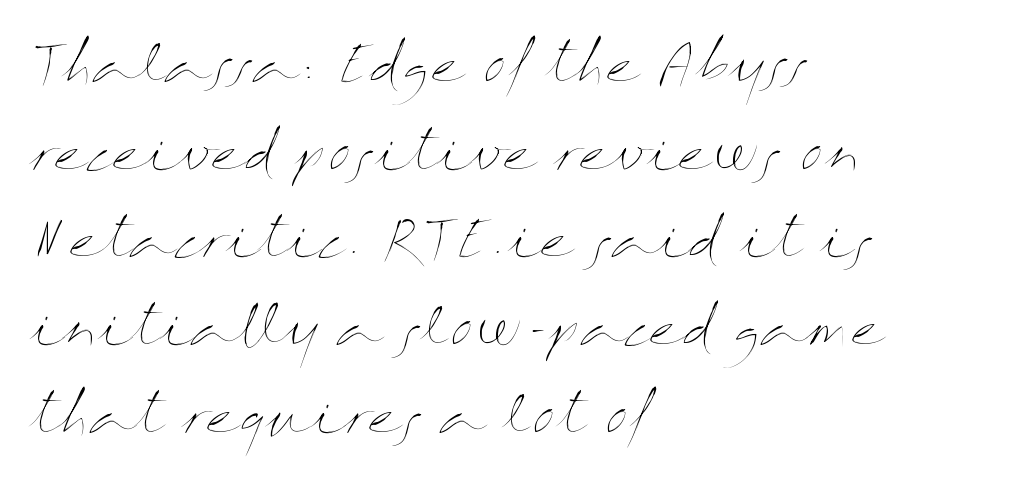
Q: Is the text bold? A: No.
Q: Is the text italic (slanted)? A: Yes.
Q: Is the text underlined? A: No.
Q: How is the paragraph aligned? A: Left-aligned.
Q: Is the spacing between letters normal or unusually wide? A: Normal.
Q: Width (condensed, normal, or wide)? A: Wide.
Q: Stroke contrast? A: Medium.
Q: x-height? A: Medium.
Q: Monospaced? A: No.
